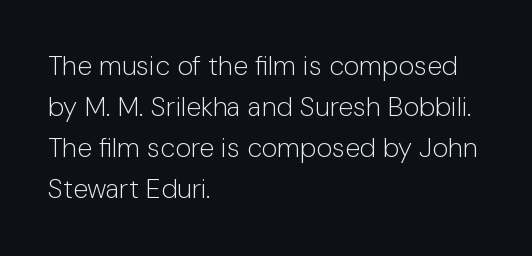
Q: Is the text bold? A: No.
Q: Is the text italic (slanted)? A: No, it is upright.
Q: Is the text underlined? A: No.
Q: How is the paragraph aligned? A: Left-aligned.
Q: Is the spacing between letters normal or unusually wide? A: Normal.
Q: Is the spacing between lines tight, normal or loose? A: Normal.
